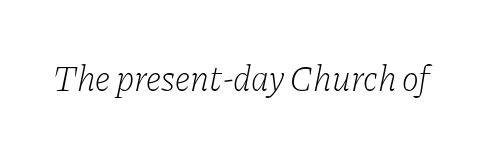
The image shows 36 px light serif type, italic (leaning right); set normal letter spacing, not underlined; low stroke contrast and a medium x-height.
